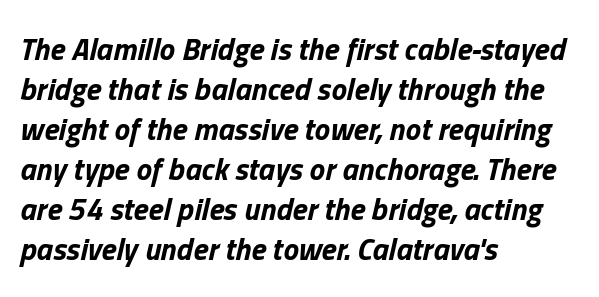
A typesetter would call this proportional, since set widths differ per character. Quick note: italic. The gaps between neighbouring characters are ordinary and unremarkable. Typeset ragged right — the left edge is the straight one.
